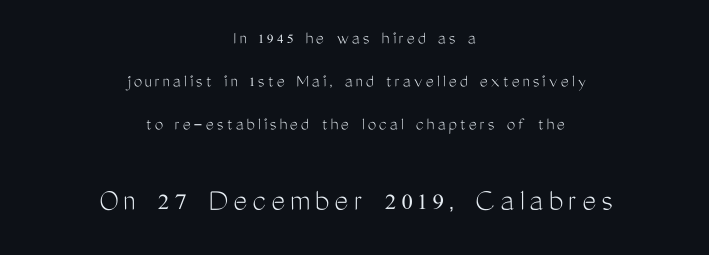
Q: Is the text bold? A: No.
Q: Is the text italic (slanted)? A: No, it is upright.
Q: Is the typeface a serif or a sans-serif typeface? A: Sans-serif.
Q: Is the text underlined? A: No.
Q: How is the paragraph aligned? A: Centered.
Q: Is the spacing between lines tight, normal or loose? A: Loose.
Q: Which block of text is set in a larger size, the first (top) or the second (bottom)? A: The second (bottom) one.
Q: Width (condensed, normal, or wide)? A: Condensed.
Q: Stroke contrast? A: Medium.
Q: x-height? A: Medium.
Q: Monospaced? A: No.
